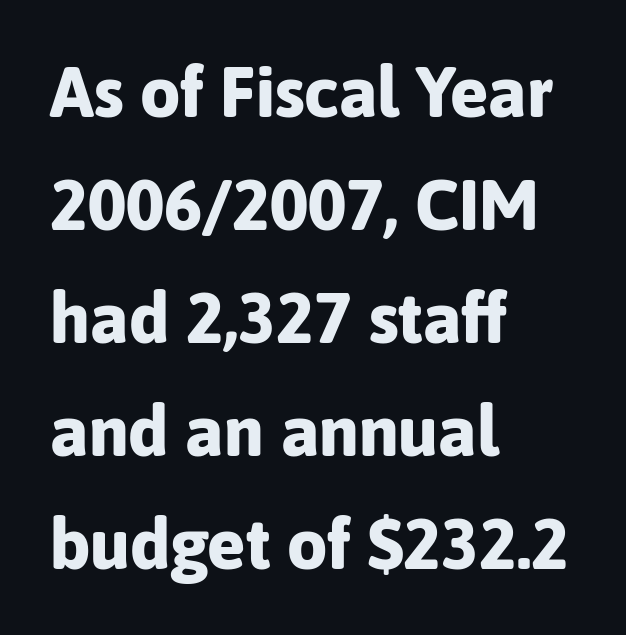
The image shows 71 px bold sans-serif type, upright; set left-aligned, normal line spacing (1.59x), normal letter spacing, not underlined; low stroke contrast and a medium x-height.
